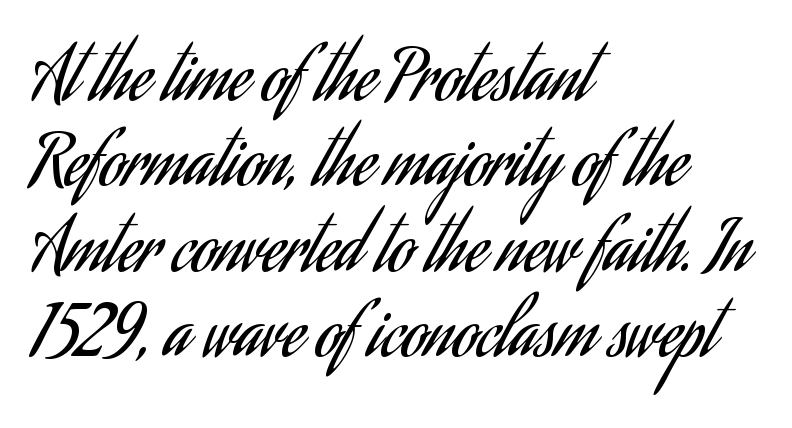
The image shows 70 px regular-weight, condensed sans-serif type; set left-aligned, line spacing 1.22x, normal letter spacing, not underlined; low stroke contrast and a small x-height.
